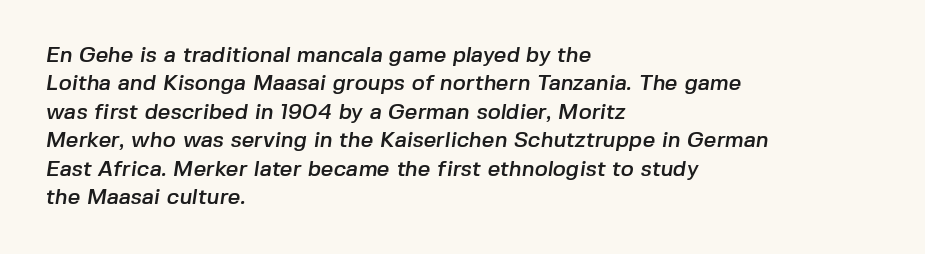
{"underline": "no", "align": "left", "line_spacing": "normal", "line_spacing_ratio": 1.29, "letter_spacing": "normal", "letter_spacing_em": 0.0, "glyph_px": 22}
